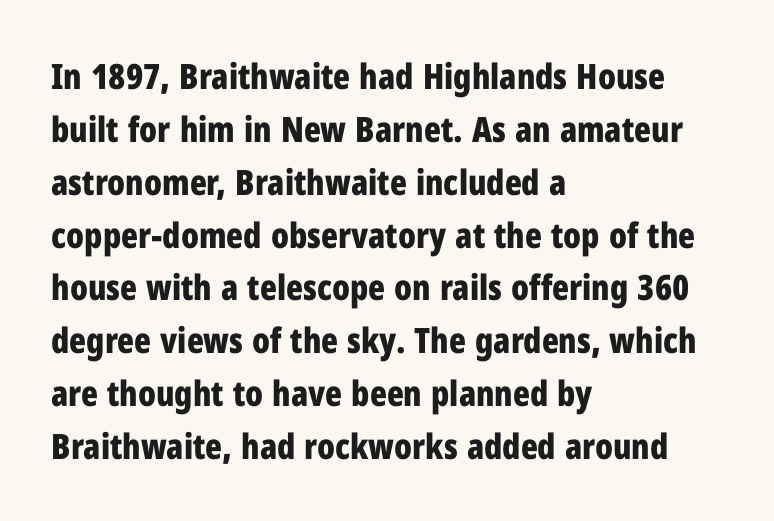
Do the characters align in a grid? No, the font is proportional. The letterforms sit shoulder to shoulder at normal distance. Nothing sits at the stroke ends, so this counts as sans-serif. Honestly, there is no underline to notice here at all.
